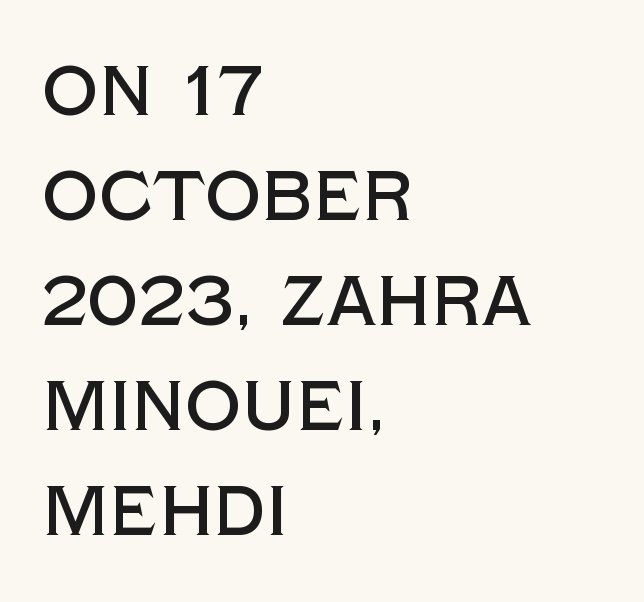
Q: Is the text italic (slanted)? A: No, it is upright.
Q: Is the typeface a serif or a sans-serif typeface? A: Sans-serif.
Q: Is the text underlined? A: No.
Q: How is the paragraph aligned? A: Left-aligned.
Q: Is the spacing between letters normal or unusually wide? A: Normal.
Q: Is the spacing between lines tight, normal or loose? A: Normal.
Q: Width (condensed, normal, or wide)? A: Normal.
Q: x-height? A: Large.
Q: Monospaced? A: No.
